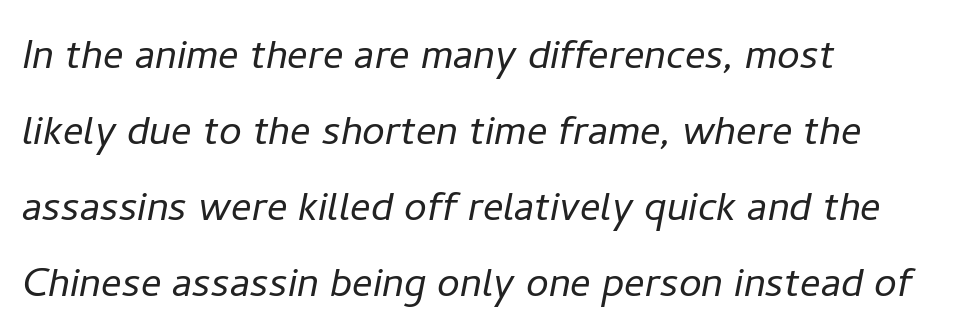
{"italic": "yes", "lean": "right", "slant_degrees": 11, "bold": "no", "weight": "light", "width": "normal", "stroke_contrast": "low", "x_height": "medium", "monospaced": "no", "underline": "no", "align": "left", "line_spacing": "normal", "line_spacing_ratio": 1.49, "letter_spacing": "normal", "letter_spacing_em": 0.0, "glyph_px": 51}
